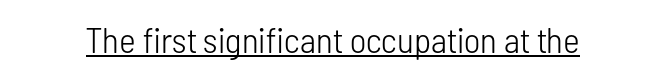
{"serif": "no", "italic": "no", "bold": "no", "weight": "light", "width": "condensed", "stroke_contrast": "low", "x_height": "medium", "monospaced": "no", "underline": "yes", "letter_spacing": "normal", "letter_spacing_em": 0.0, "glyph_px": 36}
